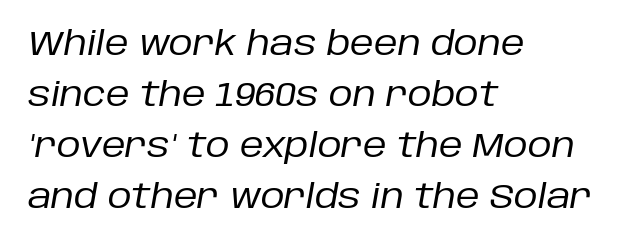
The image shows 33 px regular-weight type, italic (leaning right); set left-aligned, normal line spacing (1.55x), normal letter spacing, not underlined; low stroke contrast and a large x-height.
